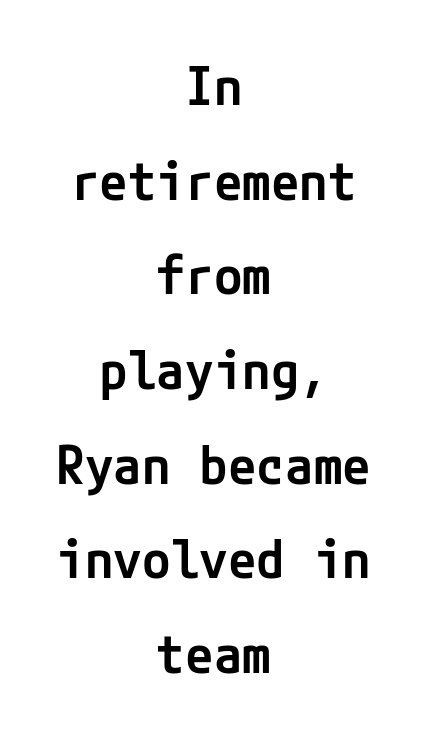
Any mark beneath the type? The region is blank. The letters carry no serifs — their stems end cleanly without finishing strokes. The rag falls on both sides of this text block equally. The face used here is a semibold: visibly heavier than regular, lighter than bold.
